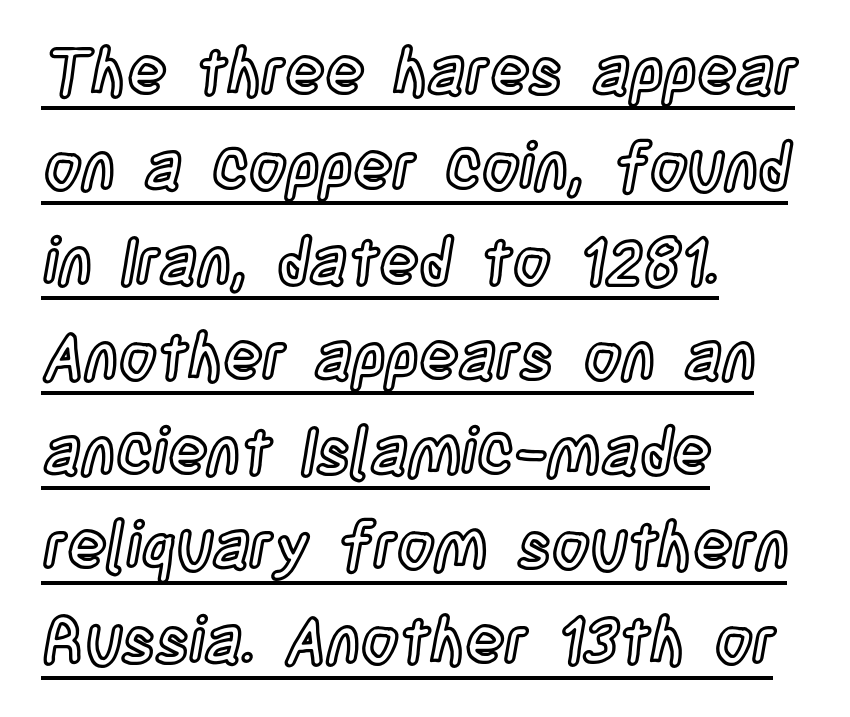
The image shows 65 px condensed type; set left-aligned, normal line spacing (1.46x), normal letter spacing, underlined; a large x-height.
